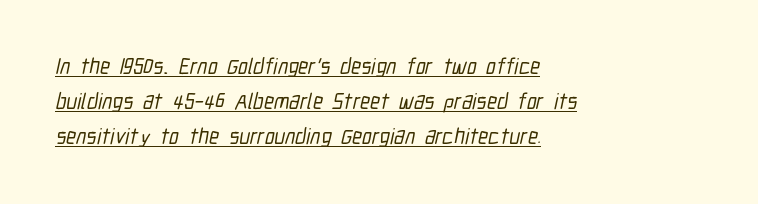
Q: Is the text underlined? A: Yes.
Q: How is the paragraph aligned? A: Left-aligned.
Q: Is the spacing between letters normal or unusually wide? A: Normal.
Q: Is the spacing between lines tight, normal or loose? A: Normal.
